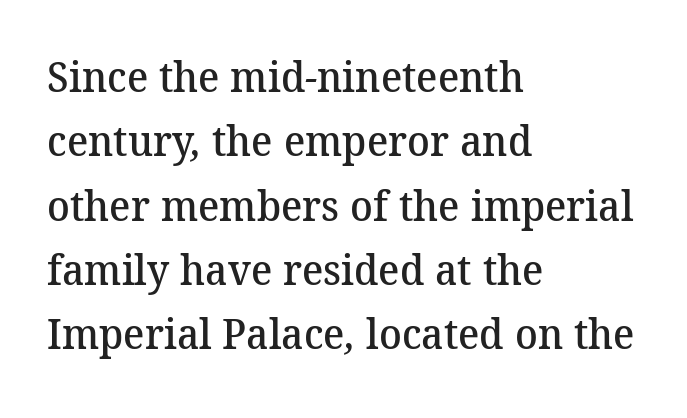
The image shows 42 px semibold serif type; set left-aligned, normal line spacing (1.53x), normal letter spacing, not underlined; medium stroke contrast and a medium x-height.
